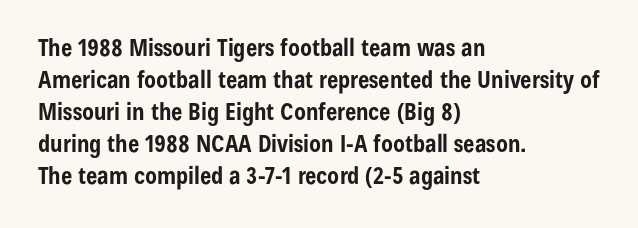
Q: Is the text bold? A: Yes.
Q: Is the text italic (slanted)? A: No, it is upright.
Q: Is the text underlined? A: No.
Q: How is the paragraph aligned? A: Left-aligned.
Q: Is the spacing between letters normal or unusually wide? A: Normal.
Q: Is the spacing between lines tight, normal or loose? A: Normal.
